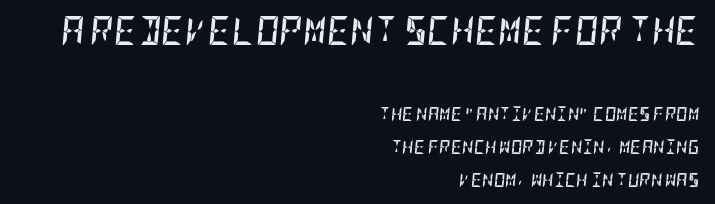
Each glyph is drawn with heavy, bold strokes. Any mark beneath the type? The region is blank. The block of text is sparse from top to bottom, with ample space between rows. The more generous point size was reserved for the upper chunk.
